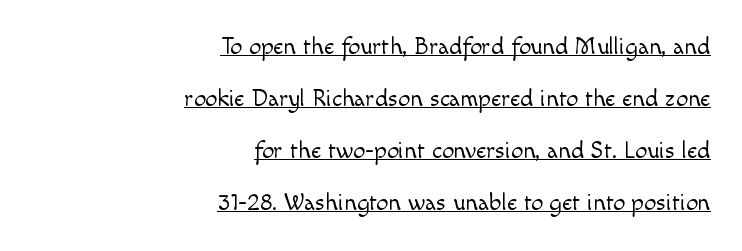
{"italic": "no", "bold": "no", "underline": "yes", "align": "right", "line_spacing": "loose", "line_spacing_ratio": 2.17, "letter_spacing": "normal", "letter_spacing_em": 0.0, "glyph_px": 24}
